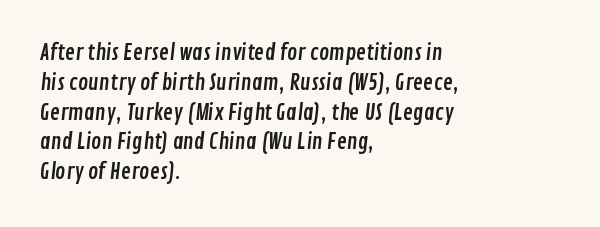
The image shows 21 px text type; set left-aligned, normal line spacing (1.42x), normal letter spacing, not underlined.
